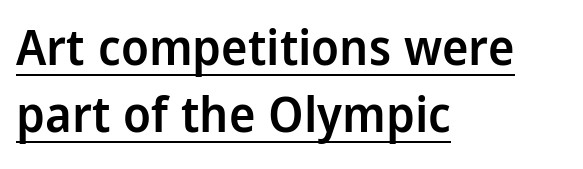
Q: Is the text bold? A: Semi-bold.
Q: Is the text italic (slanted)? A: No, it is upright.
Q: Is the typeface a serif or a sans-serif typeface? A: Sans-serif.
Q: Is the text underlined? A: Yes.
Q: How is the paragraph aligned? A: Left-aligned.
Q: Is the spacing between letters normal or unusually wide? A: Normal.
Q: Is the spacing between lines tight, normal or loose? A: Normal.
Q: Width (condensed, normal, or wide)? A: Condensed.
Q: Stroke contrast? A: Low.
Q: x-height? A: Large.
Q: Monospaced? A: No.
